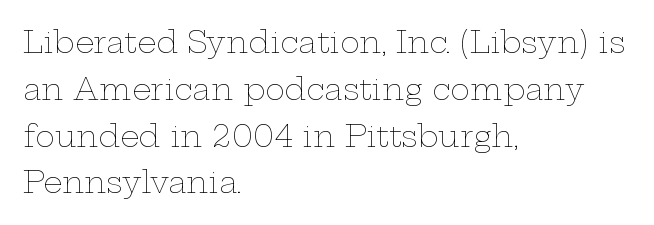
Heft: none added — not bold. A bare baseline throughout the passage. Is this a fixed-width face? No — the glyphs have proportional, varying widths. Vertical strokes here are truly vertical. Does the leading feel generous? No, just average. Caption: standard tracking, unaltered.
